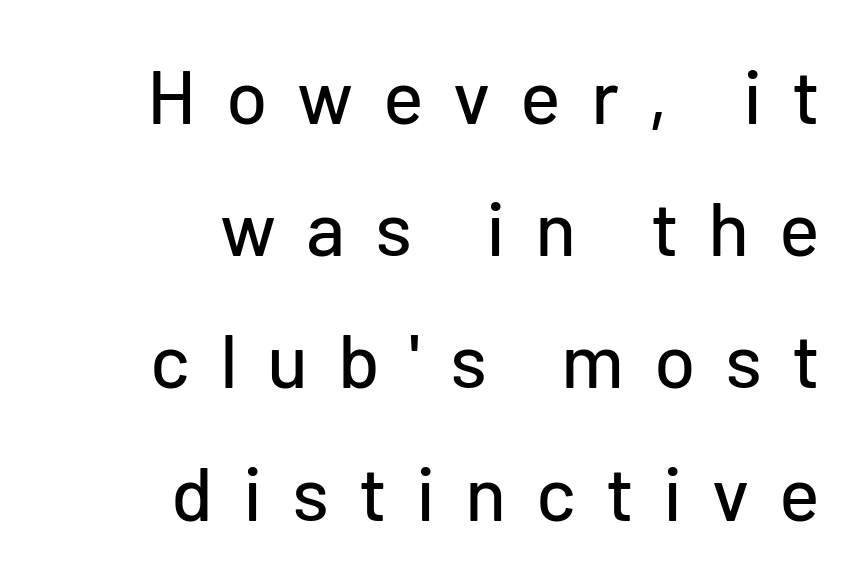
Q: Is the text italic (slanted)? A: No, it is upright.
Q: Is the typeface a serif or a sans-serif typeface? A: Sans-serif.
Q: Is the text underlined? A: No.
Q: How is the paragraph aligned? A: Right-aligned.
Q: Is the spacing between letters normal or unusually wide? A: Unusually wide.
Q: Width (condensed, normal, or wide)? A: Normal.
Q: Stroke contrast? A: Low.
Q: x-height? A: Medium.
Q: Monospaced? A: No.
